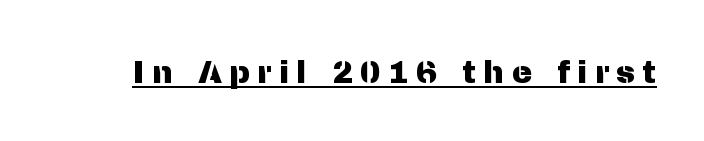
The letters advance in unequal steps, a hallmark of proportional type. This sample carries an underscore along the baseline area. To sum up the face: it is a sans, with no serifs. The type sits square on the baseline with zero lean. You could only call the tracking loose — the letters float apart.
